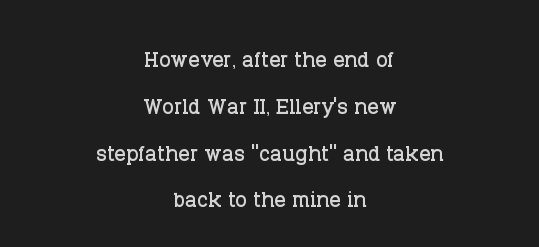
The lines are quadded center. Normally led — the rows are evenly, conventionally spaced. Short note: letters normally spaced. Classification — serif.
